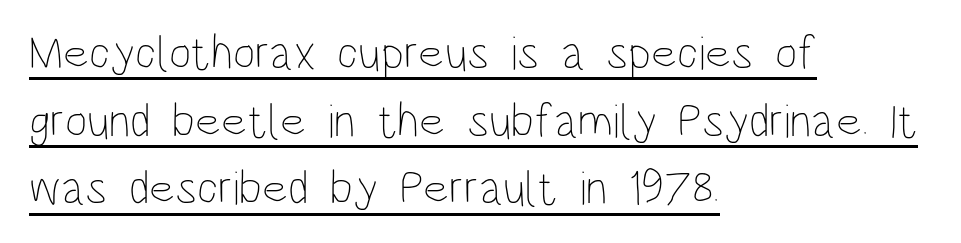
Q: Is the text bold? A: No.
Q: Is the text italic (slanted)? A: No, it is upright.
Q: Is the text underlined? A: Yes.
Q: How is the paragraph aligned? A: Left-aligned.
Q: Is the spacing between letters normal or unusually wide? A: Normal.
Q: Is the spacing between lines tight, normal or loose? A: Normal.
Q: Width (condensed, normal, or wide)? A: Condensed.
Q: Stroke contrast? A: Low.
Q: x-height? A: Large.
Q: Monospaced? A: No.
